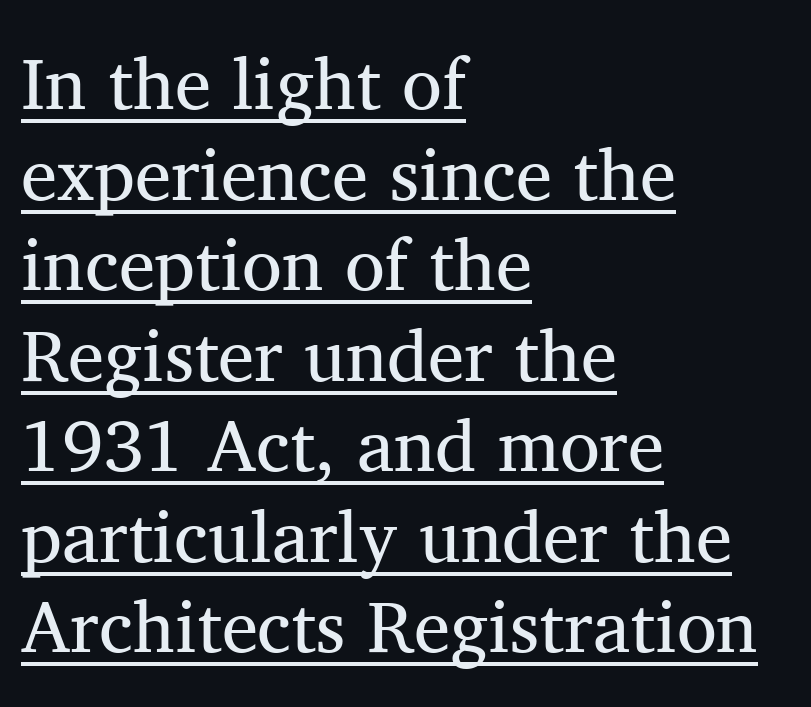
The image shows 73 px regular-weight serif type, upright; set left-aligned, line spacing 1.24x, normal letter spacing, underlined; medium stroke contrast and a medium x-height.
